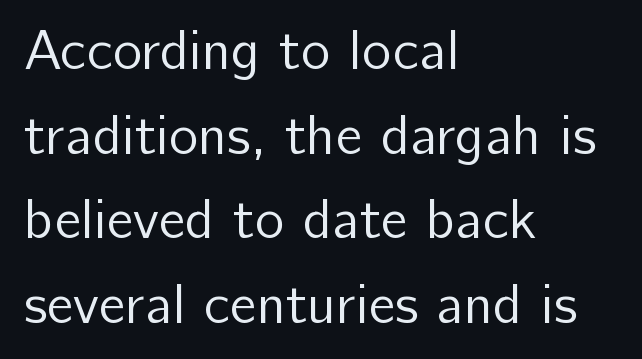
The image shows 56 px regular-weight sans-serif type, upright; set left-aligned, normal line spacing (1.51x), normal letter spacing, not underlined; low stroke contrast and a medium x-height.
